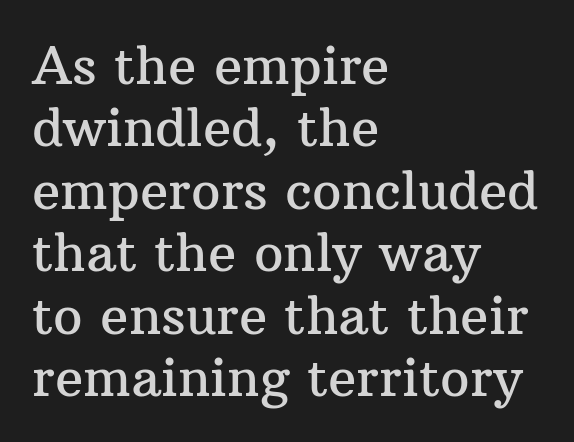
The image shows 52 px serif type, upright; set left-aligned, line spacing 1.2x, normal letter spacing, not underlined; medium stroke contrast and a medium x-height.
